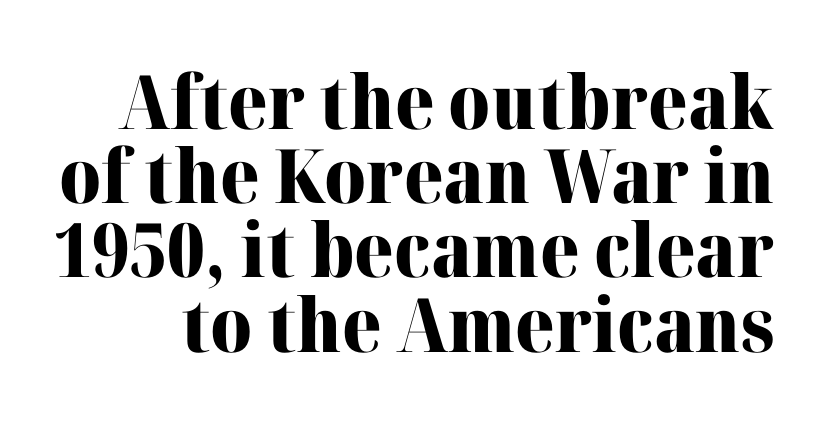
{"serif": "yes", "italic": "no", "bold": "yes", "weight": "heavy", "width": "normal", "stroke_contrast": "high", "x_height": "medium", "monospaced": "no", "underline": "no", "line_spacing": "tight", "line_spacing_ratio": 0.99, "letter_spacing": "normal", "letter_spacing_em": 0.0, "glyph_px": 75}
